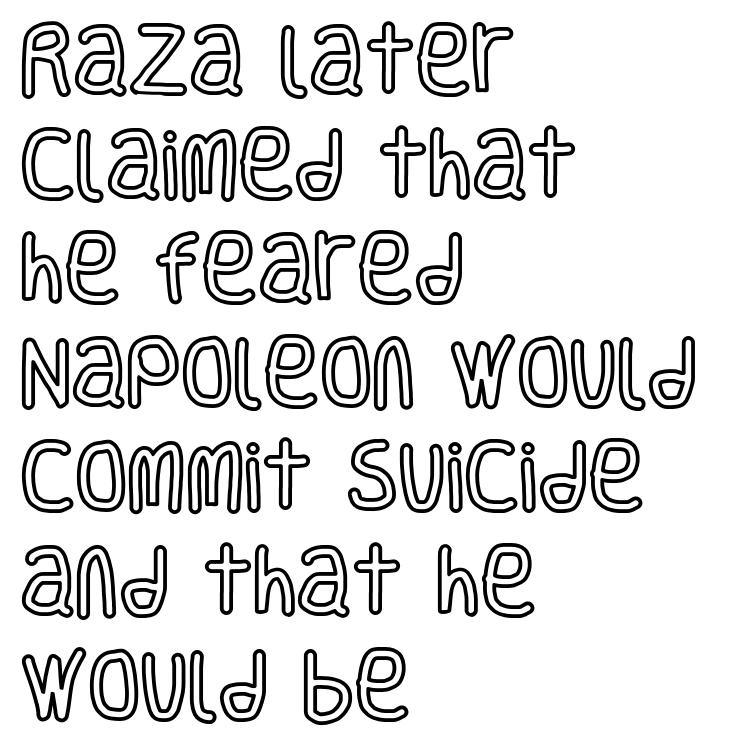
Reading down the column, the eye jumps a familiar distance to each next line. No extra tracking has been applied to these lines. Each line starts at the same left margin while the right side varies. Character widths vary here, with narrow letters taking less room than wide ones. Characters remain perfectly vertical along every line. The gap between lines stays unmarked.
